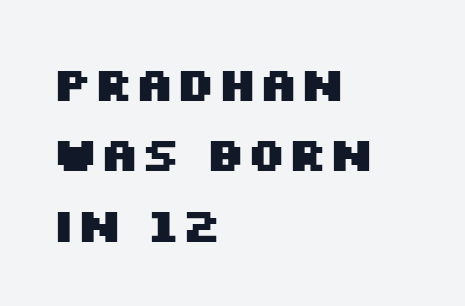
The font is running at its bold setting. The paragraph has a hard left edge and a soft right edge. Glyph-to-glyph distance matches everyday printed text. This is sans-serif lettering, the kind often seen on screens and signage. Here the designer chose a conventional face with non-uniform glyph widths.
